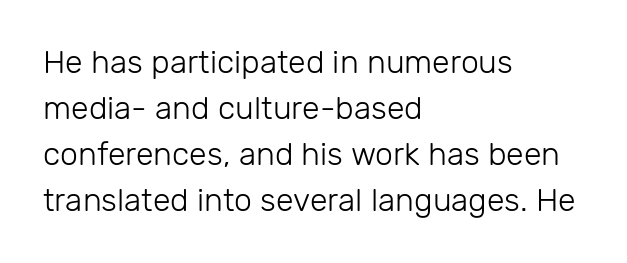
Weight: regular or lighter. Normally led — the rows are evenly, conventionally spaced. Nothing sits at the stroke ends, so this counts as sans-serif. How are the letters spaced? Ordinarily, with no added tracking. Looks like regular typesetting: each glyph gets only the width it needs. Rule under the text: the space is simply empty.
